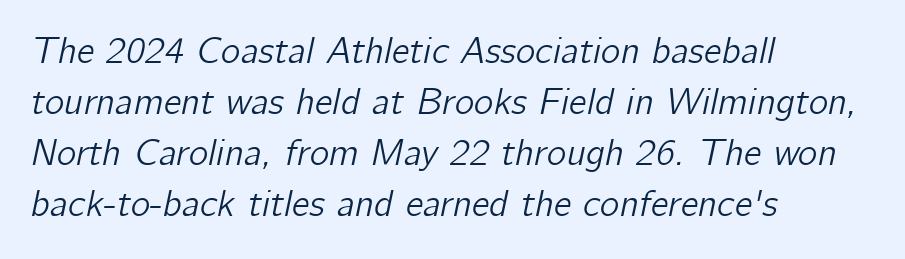
Q: Is the text italic (slanted)? A: Yes, it leans right by about 12 degrees.
Q: Is the text underlined? A: No.
Q: How is the paragraph aligned? A: Left-aligned.
Q: Is the spacing between letters normal or unusually wide? A: Normal.
Q: Is the spacing between lines tight, normal or loose? A: Normal.
Q: Width (condensed, normal, or wide)? A: Normal.
Q: Stroke contrast? A: Low.
Q: x-height? A: Medium.
Q: Monospaced? A: No.
